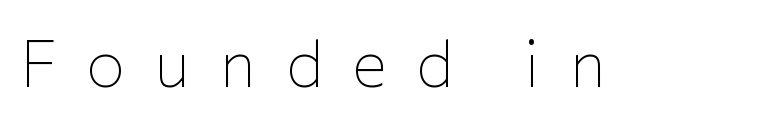
{"serif": "no", "italic": "no", "bold": "no", "weight": "thin", "width": "normal", "stroke_contrast": "low", "x_height": "medium", "monospaced": "no", "underline": "no", "letter_spacing": "wide", "letter_spacing_em": 0.45, "glyph_px": 65}
